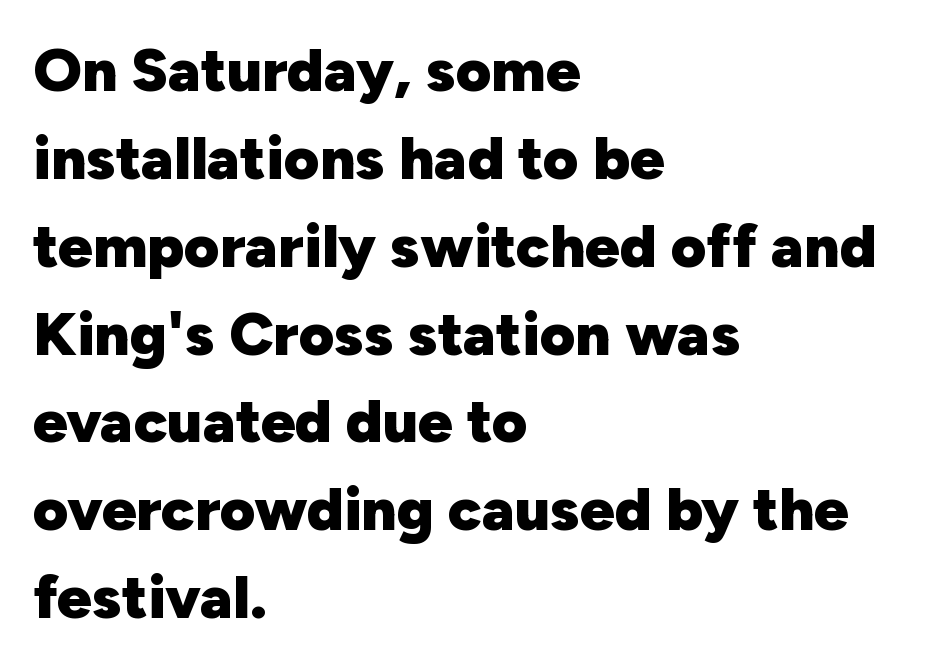
Glance below the letters and you will spot only blank space. Successive baselines arrive at the customary interval. Spacing verdict: proportional, widths tailored to each character. What kind of face is this? One without serifs — a sans. The rendering anchors every line to the left-hand side. Words appear dense and cohesive because spacing is normal.
